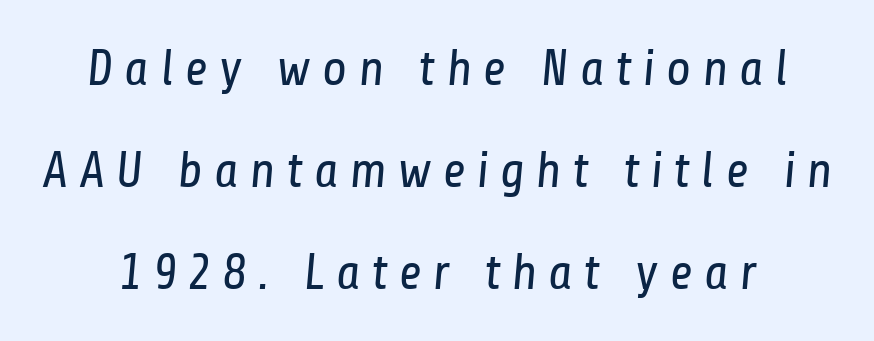
This is sans-serif lettering, the kind often seen on screens and signage. Lines of text with bare space underneath. Each letter keeps its own natural width here, so spacing adapts to shape. Someone cranked the tracking dial way up on this one. Horizontal bands of white between lines are thick stripes. Caption: face not bold, strokes unweighted.
